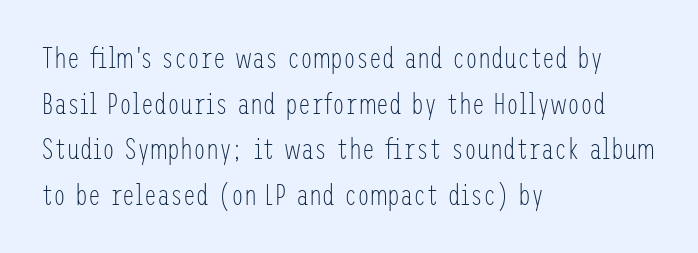
{"serif": "no", "italic": "no", "bold": "no", "weight": "light", "width": "condensed", "stroke_contrast": "low", "x_height": "medium", "underline": "no", "align": "left", "line_spacing": "normal", "line_spacing_ratio": 1.57, "letter_spacing": "normal", "letter_spacing_em": 0.0, "glyph_px": 29}
